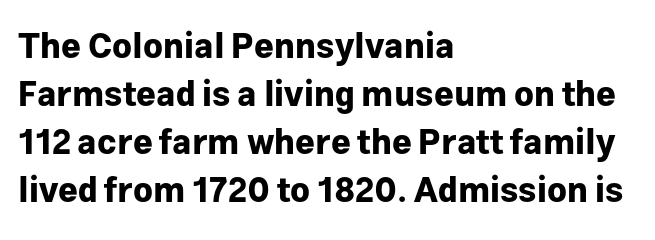
{"serif": "no", "italic": "no", "bold": "yes", "weight": "bold", "width": "normal", "stroke_contrast": "low", "x_height": "medium", "monospaced": "no", "underline": "no", "align": "left", "line_spacing": "normal", "line_spacing_ratio": 1.41, "letter_spacing": "normal", "letter_spacing_em": 0.0, "glyph_px": 34}
